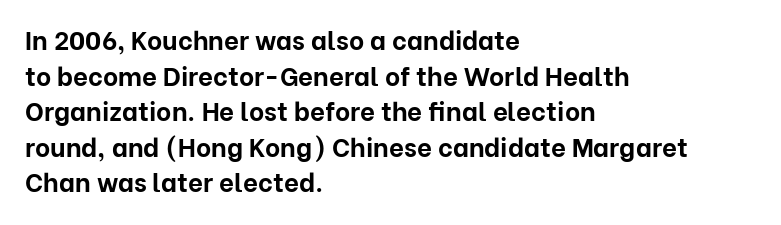
Q: Is the text bold? A: Yes.
Q: Is the text italic (slanted)? A: No, it is upright.
Q: Is the text underlined? A: No.
Q: How is the paragraph aligned? A: Left-aligned.
Q: Is the spacing between letters normal or unusually wide? A: Normal.
Q: Is the spacing between lines tight, normal or loose? A: Normal.
